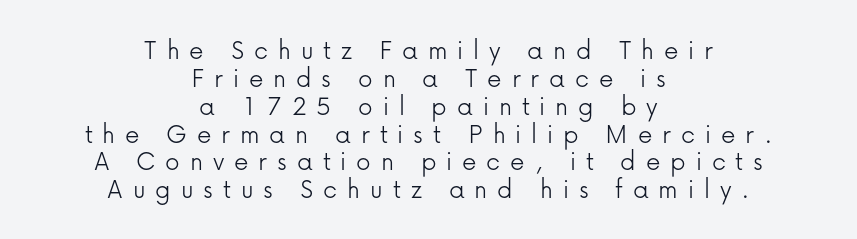
{"serif": "no", "italic": "no", "bold": "no", "weight": "light", "width": "normal", "stroke_contrast": "low", "x_height": "medium", "monospaced": "no", "underline": "no", "align": "center", "line_spacing": "tight", "line_spacing_ratio": 0.96, "letter_spacing": "wide", "letter_spacing_em": 0.34, "glyph_px": 29}
